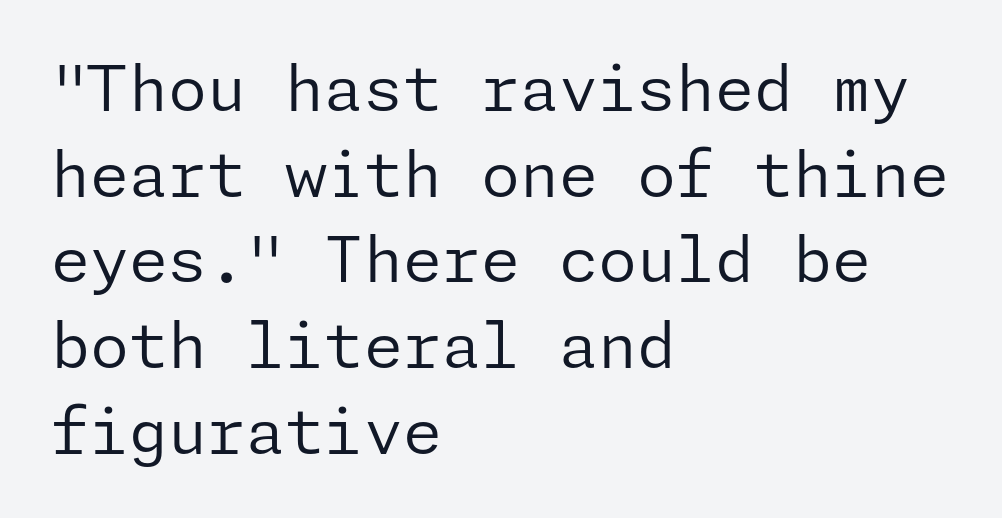
The image shows 63 px regular-weight sans-serif type, upright; set left-aligned, normal line spacing (1.36x), normal letter spacing, not underlined; low stroke contrast and a medium x-height.
